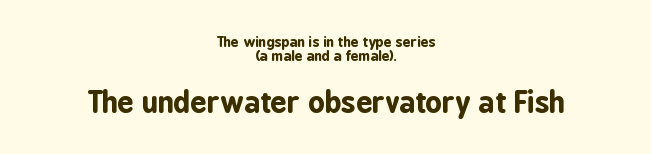
{"serif": "no", "italic": "no", "bold": "yes", "weight": "bold", "width": "condensed", "stroke_contrast": "low", "x_height": "medium", "monospaced": "no", "underline": "no", "align": "center", "line_spacing": "tight", "line_spacing_ratio": 0.99, "letter_spacing": "normal", "letter_spacing_em": 0.0, "larger_block": "second", "size_ratio": 2.07, "glyph_px": 29}
